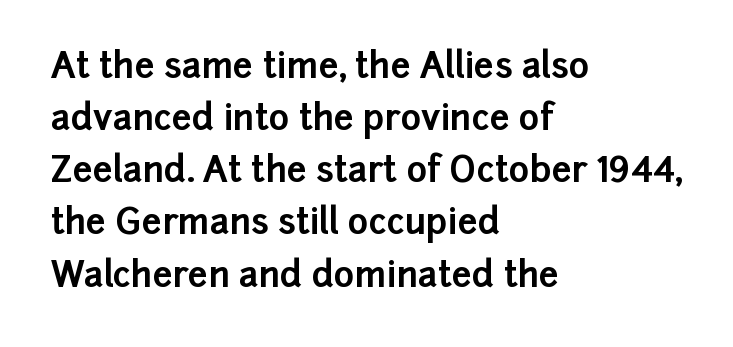
{"serif": "no", "italic": "no", "bold": "yes", "weight": "bold", "width": "normal", "stroke_contrast": "low", "x_height": "medium", "monospaced": "no", "underline": "no", "align": "left", "line_spacing": "normal", "line_spacing_ratio": 1.49, "letter_spacing": "normal", "letter_spacing_em": 0.0, "glyph_px": 35}
